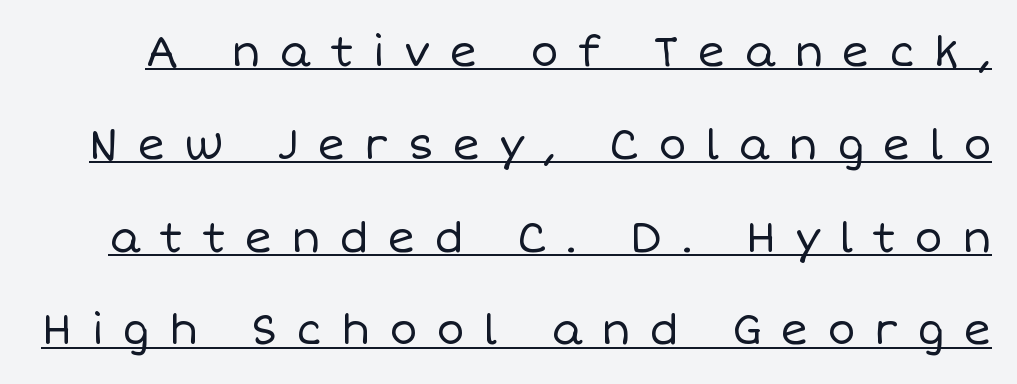
No letter is thick-stroked: the sample isn't bold. Words appear elongated and porous because spacing is wide. Quick note: not italic, upright. Looks like regular typesetting: each glyph gets only the width it needs.
